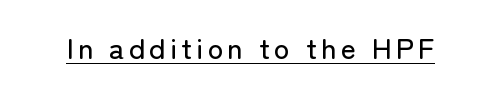
Q: Is the text italic (slanted)? A: No, it is upright.
Q: Is the typeface a serif or a sans-serif typeface? A: Sans-serif.
Q: Is the text underlined? A: Yes.
Q: Width (condensed, normal, or wide)? A: Normal.
Q: Stroke contrast? A: Low.
Q: x-height? A: Medium.
Q: Monospaced? A: No.
